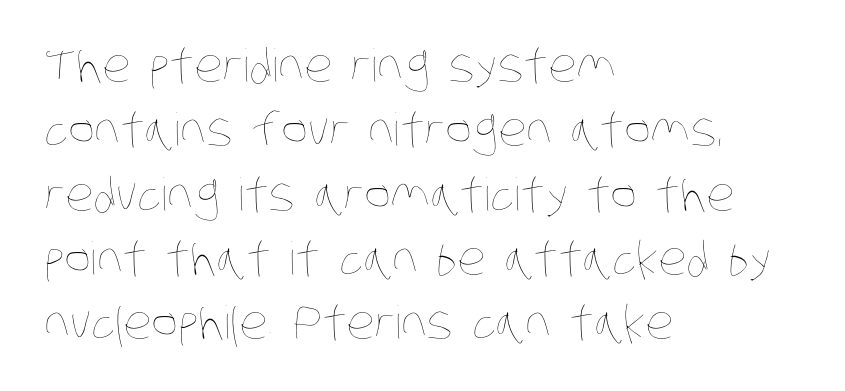
Think of a printed novel: that variable character pitch is what you see here. There is no visible air inserted between adjacent glyphs. Is the stroke heavy? The answer is a plain regular-or-lighter. A student would call this left alignment; a typographer would say flush left, rag right.
